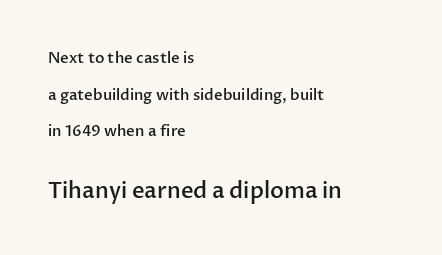
Q: Is the text bold? A: Semi-bold.
Q: Is the text italic (slanted)? A: No, it is upright.
Q: Is the text underlined? A: No.
Q: How is the paragraph aligned? A: Left-aligned.
Q: Is the spacing between letters normal or unusually wide? A: Normal.
Q: Is the spacing between lines tight, normal or loose? A: Loose.
Q: Which block of text is set in a larger size, the first (top) or the second (bottom)? A: The second (bottom) one.
